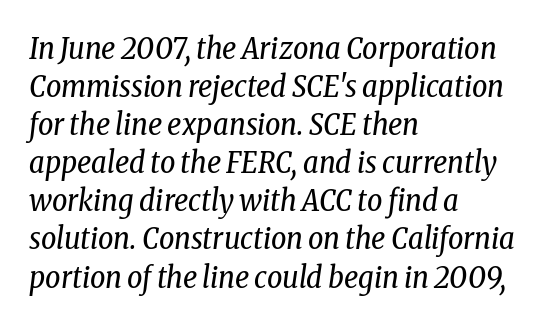
The image shows 30 px regular-weight, condensed serif type, italic (leaning right); set left-aligned, normal line spacing (1.27x), normal letter spacing, not underlined; low stroke contrast and a medium x-height.
